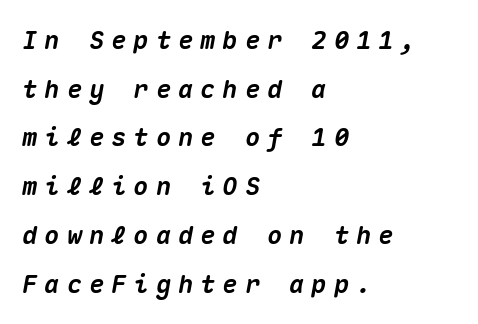
Is the letter spacing exaggerated? Yes — the characters are pushed far apart. The glyphs are unaccompanied by any horizontal stroke below them. Notice the wide empty band between every row — that's loose leading. The glyphs look as if they've been sheared to an angle. The characters look thick and weighty, a clear bold.
